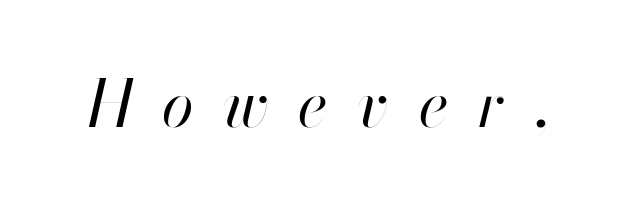
Each word looks stretched out because of the extra space between its letters. The typography opts for an oblique posture over an upright one. Spacing verdict: proportional, widths tailored to each character. Plain, unruled lines of type. A quiet, ordinary-to-light weight characterises the typeface.
